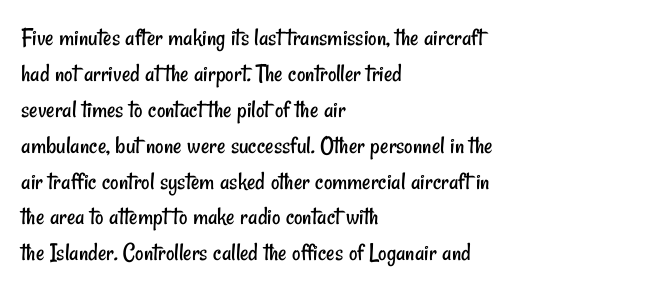
{"bold": "no", "underline": "no", "align": "left", "line_spacing": "normal", "line_spacing_ratio": 1.38, "letter_spacing": "normal", "letter_spacing_em": 0.0, "glyph_px": 26}
